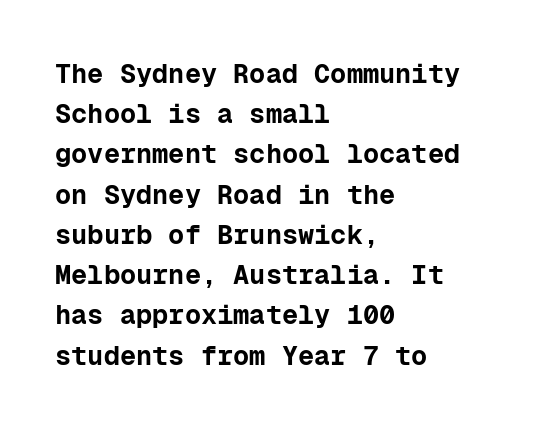
The rag falls on the right side of this text block. The axis of the letterforms is exactly vertical. Descender tails drop into unmarked territory. Inter-character spacing is left at the font's built-in metrics. Heavy, bold letterforms.
